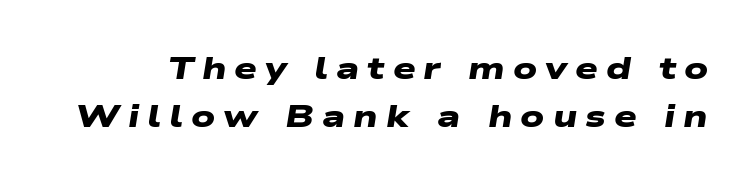
Q: Is the text bold? A: Yes.
Q: Is the typeface a serif or a sans-serif typeface? A: Sans-serif.
Q: Is the text underlined? A: No.
Q: Is the spacing between letters normal or unusually wide? A: Unusually wide.
Q: Is the spacing between lines tight, normal or loose? A: Normal.
Q: Width (condensed, normal, or wide)? A: Wide.
Q: Stroke contrast? A: Low.
Q: x-height? A: Medium.
Q: Monospaced? A: No.
